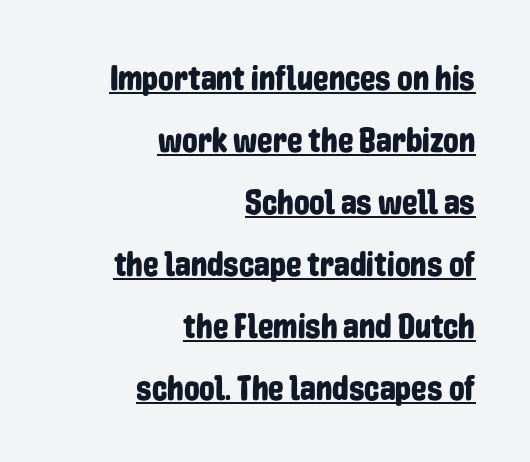
Q: Is the text italic (slanted)? A: No, it is upright.
Q: Is the typeface a serif or a sans-serif typeface? A: Sans-serif.
Q: Is the text underlined? A: Yes.
Q: How is the paragraph aligned? A: Right-aligned.
Q: Is the spacing between letters normal or unusually wide? A: Normal.
Q: Width (condensed, normal, or wide)? A: Condensed.
Q: Stroke contrast? A: Low.
Q: x-height? A: Medium.
Q: Monospaced? A: No.
